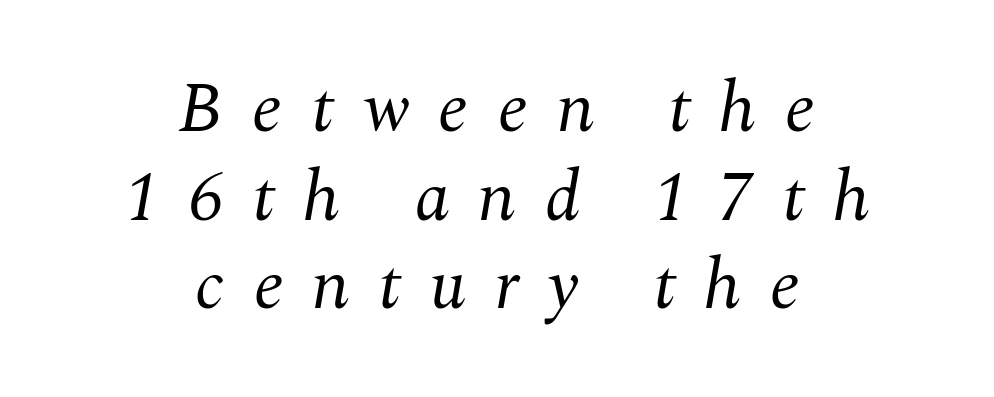
The image shows 71 px regular-weight serif type, italic (leaning right); set centered, normal line spacing (1.25x), unusually wide letter spacing (+0.4 em), not underlined; medium stroke contrast and a medium x-height.
